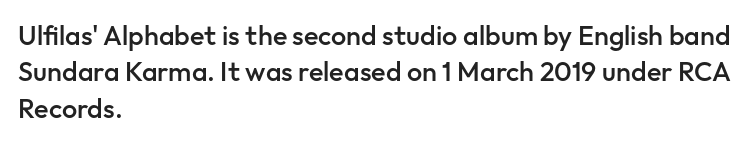
The image shows 27 px text type, upright; set left-aligned, normal line spacing (1.35x), normal letter spacing, not underlined.
